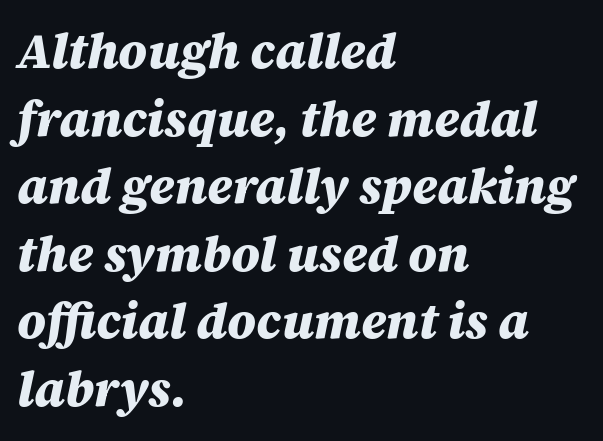
Q: Is the text bold? A: Yes.
Q: Is the text italic (slanted)? A: Yes, it leans right by about 12 degrees.
Q: Is the text underlined? A: No.
Q: How is the paragraph aligned? A: Left-aligned.
Q: Is the spacing between letters normal or unusually wide? A: Normal.
Q: Is the spacing between lines tight, normal or loose? A: Normal.
Q: Width (condensed, normal, or wide)? A: Normal.
Q: Stroke contrast? A: Medium.
Q: x-height? A: Large.
Q: Monospaced? A: No.
